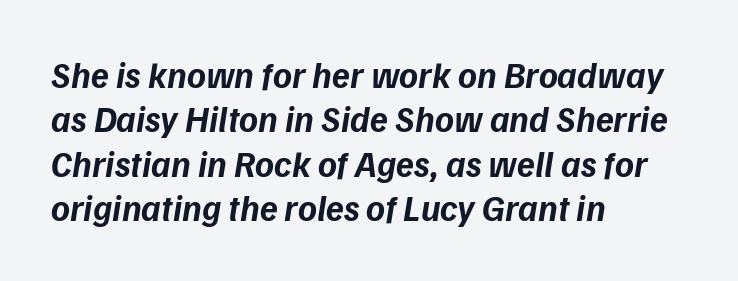
Q: Is the text bold? A: Yes.
Q: Is the typeface a serif or a sans-serif typeface? A: Sans-serif.
Q: Is the text underlined? A: No.
Q: How is the paragraph aligned? A: Left-aligned.
Q: Is the spacing between letters normal or unusually wide? A: Normal.
Q: Width (condensed, normal, or wide)? A: Normal.
Q: Stroke contrast? A: Low.
Q: x-height? A: Medium.
Q: Monospaced? A: No.
